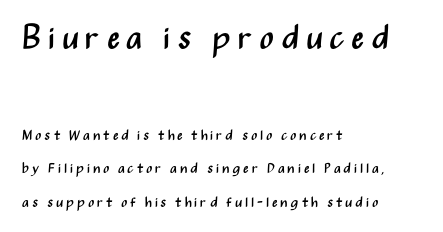
{"serif": "no", "italic": "no", "bold": "no", "weight": "regular", "width": "condensed", "stroke_contrast": "medium", "x_height": "medium", "monospaced": "no", "underline": "no", "align": "left", "line_spacing": "loose", "line_spacing_ratio": 2.4, "letter_spacing": "wide", "letter_spacing_em": 0.2, "larger_block": "first", "size_ratio": 2.36, "glyph_px": 33}
